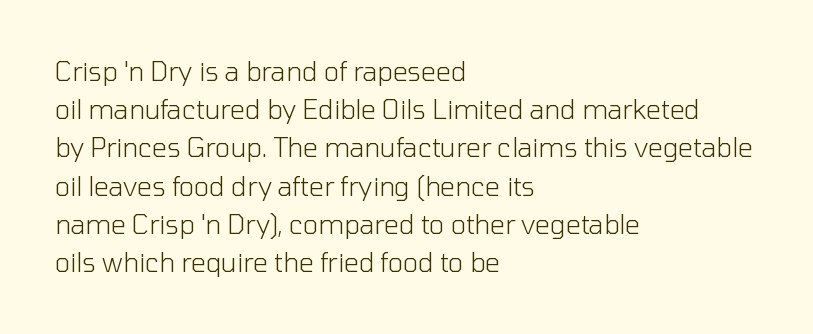
The image shows 26 px text type, upright; set left-aligned, normal line spacing (1.47x), normal letter spacing, not underlined.
